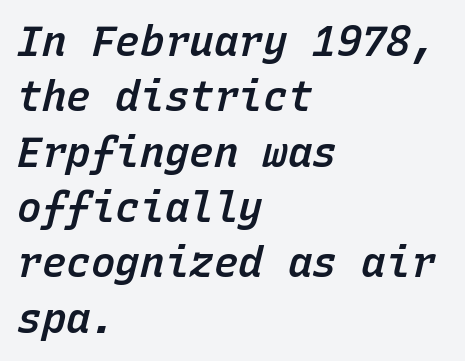
The image shows 41 px semibold type, italic (leaning right), monospaced; set left-aligned, normal line spacing (1.35x), normal letter spacing, not underlined; low stroke contrast and a medium x-height.
